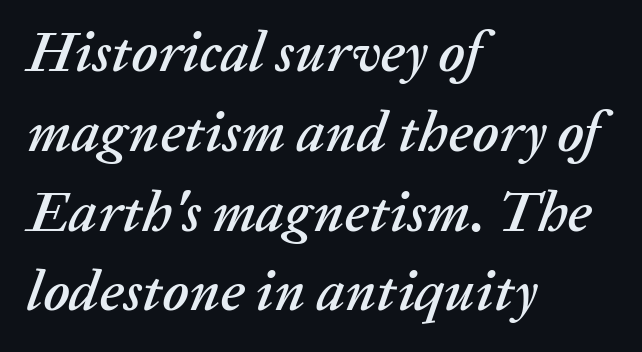
The image shows 57 px text type, italic (leaning right); set left-aligned, normal line spacing (1.4x), normal letter spacing, not underlined; low stroke contrast and a medium x-height.
